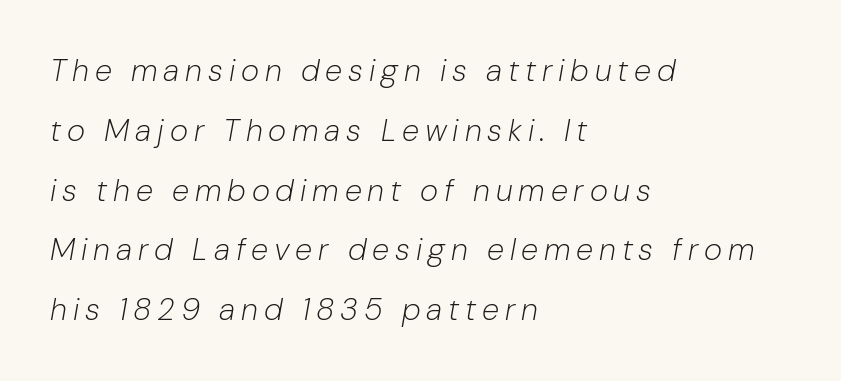
Q: Is the text bold? A: No.
Q: Is the text italic (slanted)? A: Yes, it leans right by about 10 degrees.
Q: Is the text underlined? A: No.
Q: How is the paragraph aligned? A: Left-aligned.
Q: Is the spacing between lines tight, normal or loose? A: Loose.
Q: Width (condensed, normal, or wide)? A: Normal.
Q: Stroke contrast? A: Low.
Q: x-height? A: Medium.
Q: Monospaced? A: No.
